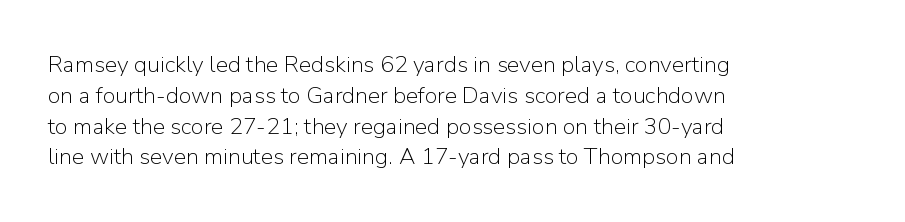
The image shows 23 px text type, upright; set left-aligned, normal line spacing (1.34x), normal letter spacing, not underlined.
